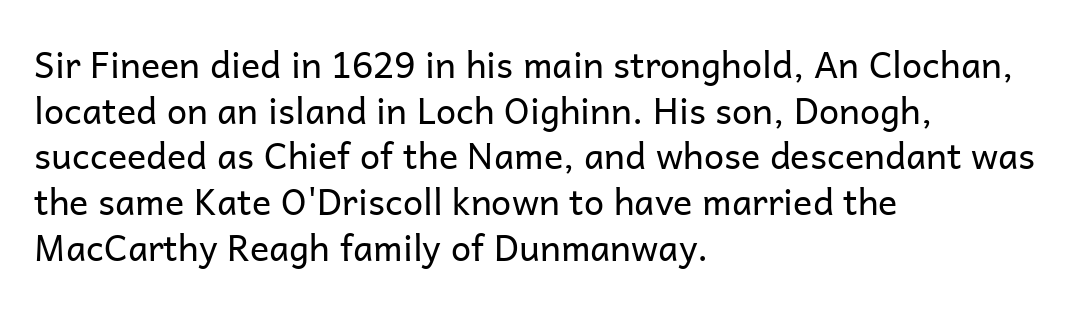
The image shows 36 px regular-weight sans-serif type, upright; set left-aligned, normal line spacing (1.27x), normal letter spacing, not underlined; low stroke contrast and a medium x-height.
